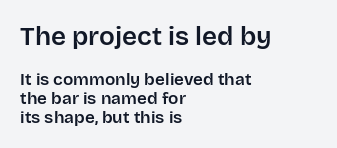
Check under the words: just untouched page. Nobody touched the tracking dial on this one. The setting favours the left margin, as ordinary paragraphs usually do. Vertical spacing — tight.
